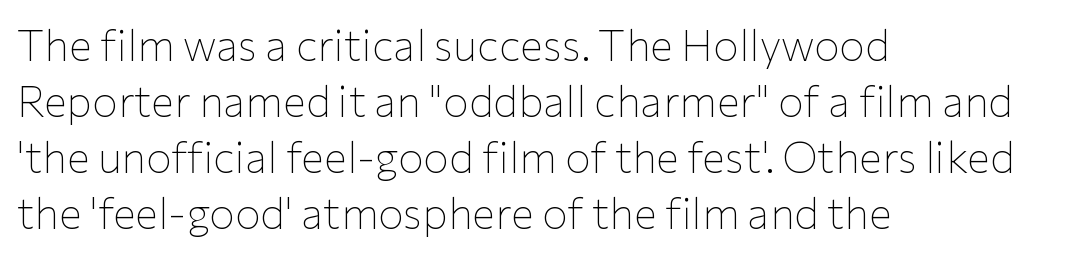
Q: Is the text bold? A: No.
Q: Is the text italic (slanted)? A: No, it is upright.
Q: Is the typeface a serif or a sans-serif typeface? A: Sans-serif.
Q: Is the text underlined? A: No.
Q: How is the paragraph aligned? A: Left-aligned.
Q: Is the spacing between letters normal or unusually wide? A: Normal.
Q: Is the spacing between lines tight, normal or loose? A: Normal.
Q: Width (condensed, normal, or wide)? A: Normal.
Q: Stroke contrast? A: Low.
Q: x-height? A: Medium.
Q: Monospaced? A: No.
